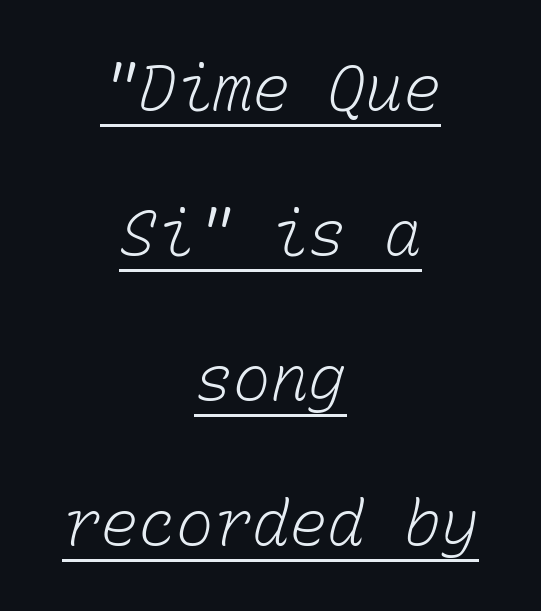
The image shows 63 px light type, monospaced; set centered, loose line spacing (2.3x), normal letter spacing, underlined; low stroke contrast and a medium x-height.
